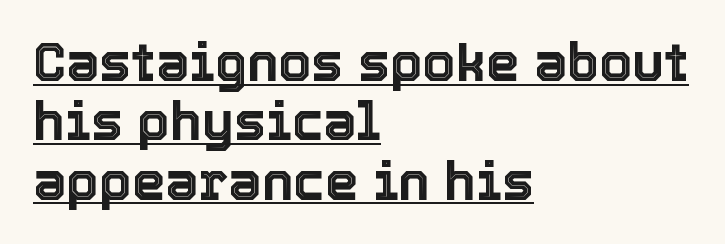
The image shows 53 px text type, upright; set left-aligned, tight line spacing (1.12x), normal letter spacing, underlined; a medium x-height.
